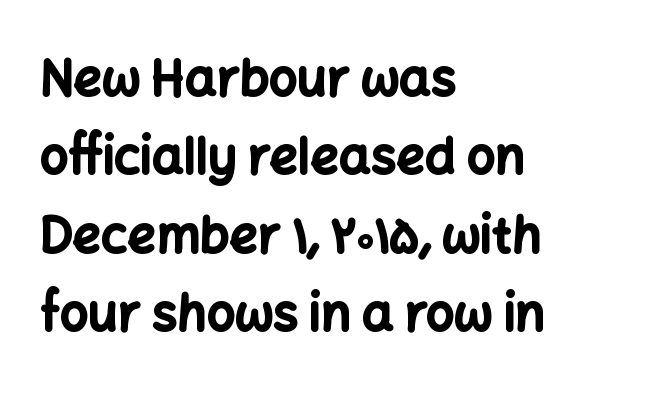
Check under the words: just untouched page. Do the characters align in a grid? No, the font is proportional. Does the weight exceed regular? Yes, all the way to bold. A typesetter would call this leading conventional body-copy spacing. The tracking reads as untouched default to a designer's eye. Check where the strokes stop: nothing finishes them off — pure sans.
